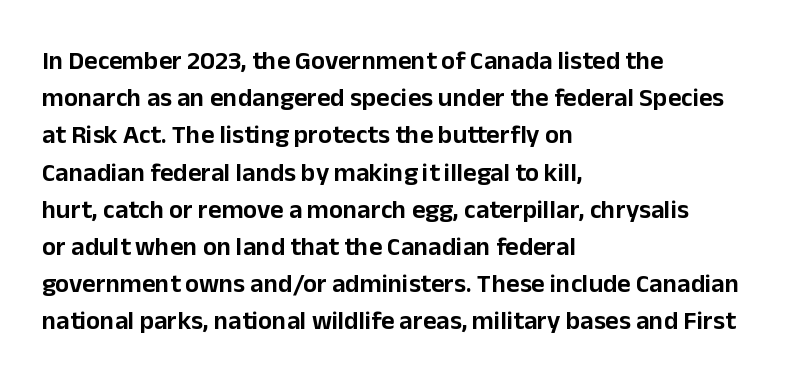
{"italic": "no", "underline": "no", "align": "left", "line_spacing": "normal", "line_spacing_ratio": 1.43, "letter_spacing": "normal", "letter_spacing_em": 0.0, "glyph_px": 26}
